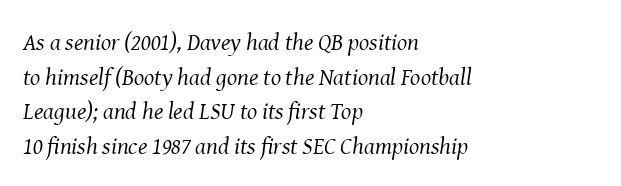
There's an unmistakable incline to the writing here. No word sits above an underline. Nothing unusual about the tracking: characters are spaced as the font intends. One glance says typical: line gaps are just what's usual. The typeface has the unassuming heft of standard copy or less.
